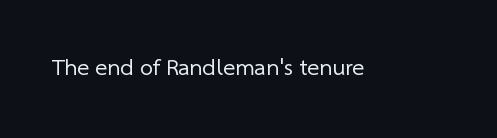
Between one letter and the next there's only the usual sliver of space. Weight: in the light-to-regular range. This rendering features lettering with no underline.
